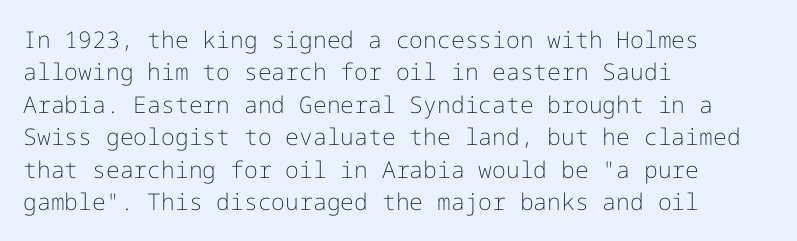
The image shows 23 px text type, upright; set left-aligned, normal line spacing (1.41x), normal letter spacing, not underlined.
